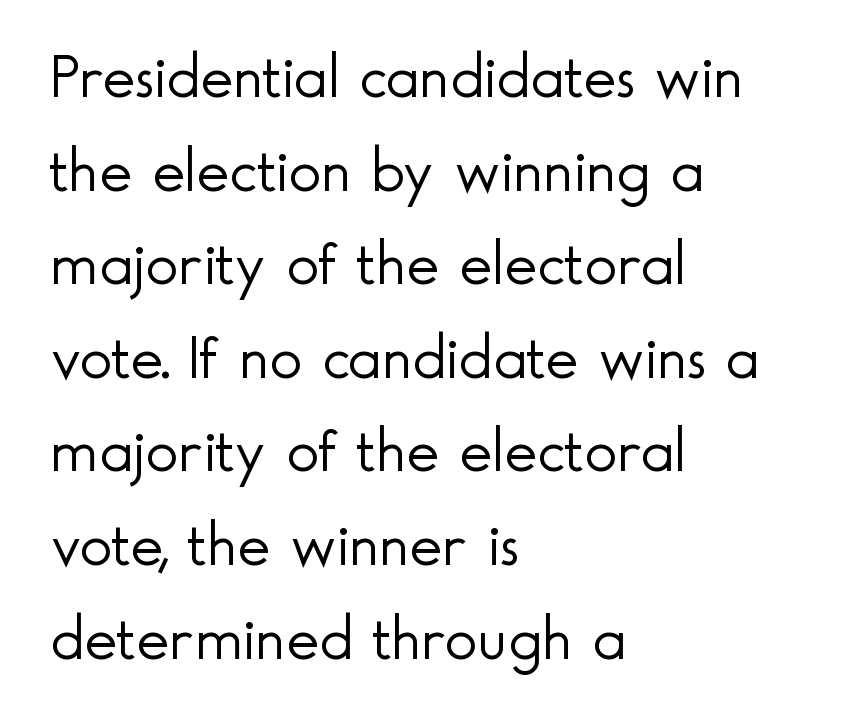
Q: Is the text bold? A: No.
Q: Is the text italic (slanted)? A: No, it is upright.
Q: Is the typeface a serif or a sans-serif typeface? A: Sans-serif.
Q: Is the text underlined? A: No.
Q: How is the paragraph aligned? A: Left-aligned.
Q: Is the spacing between letters normal or unusually wide? A: Normal.
Q: Is the spacing between lines tight, normal or loose? A: Normal.
Q: Width (condensed, normal, or wide)? A: Normal.
Q: x-height? A: Small.
Q: Monospaced? A: No.
